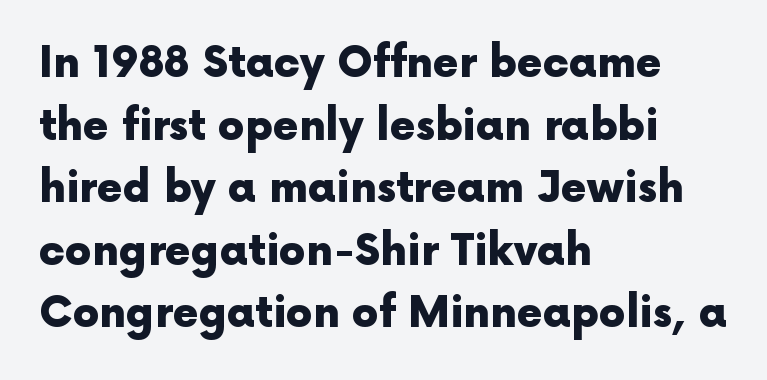
The image shows 42 px heavy sans-serif type, upright; set left-aligned, normal line spacing (1.49x), normal letter spacing, not underlined; a medium x-height.
